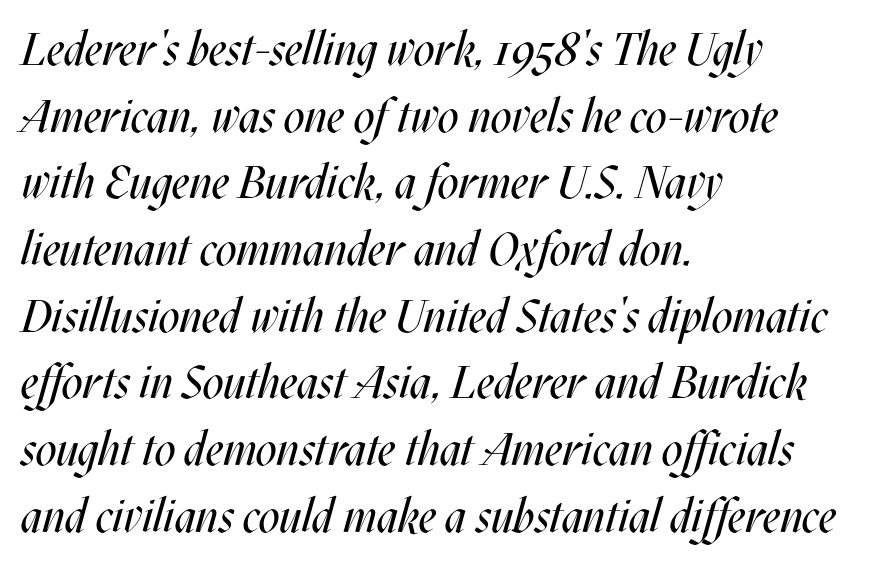
{"italic": "yes", "lean": "right", "slant_degrees": 17, "bold": "no", "weight": "regular", "width": "condensed", "stroke_contrast": "medium", "x_height": "large", "monospaced": "no", "underline": "no", "align": "left", "line_spacing": "normal", "line_spacing_ratio": 1.45, "letter_spacing": "normal", "letter_spacing_em": 0.0, "glyph_px": 46}
